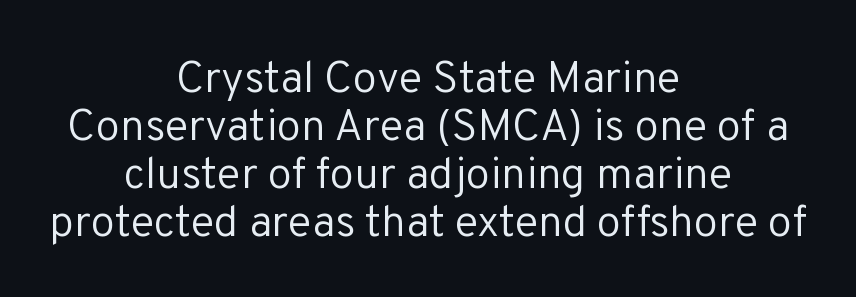
{"serif": "no", "italic": "no", "bold": "no", "weight": "regular", "width": "normal", "stroke_contrast": "low", "x_height": "medium", "monospaced": "no", "underline": "no", "align": "center", "line_spacing": "tight", "line_spacing_ratio": 1.09, "letter_spacing": "normal", "letter_spacing_em": 0.0, "glyph_px": 44}
